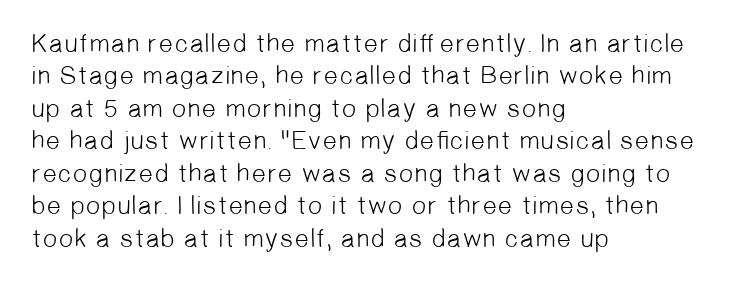
Each new line begins a customary step beneath the previous one. Counters stay open thanks to moderate or lighter strokes. The zone under the glyphs is completely vacant. Leftover space on each line is placed entirely after the last word. Between one letter and the next there's only the usual sliver of space.
